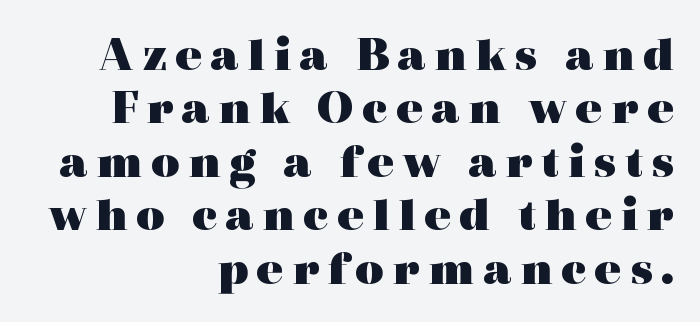
Q: Is the text bold? A: Yes.
Q: Is the text italic (slanted)? A: No, it is upright.
Q: Is the typeface a serif or a sans-serif typeface? A: Serif.
Q: Is the text underlined? A: No.
Q: How is the paragraph aligned? A: Right-aligned.
Q: Is the spacing between lines tight, normal or loose? A: Tight.
Q: Width (condensed, normal, or wide)? A: Wide.
Q: x-height? A: Medium.
Q: Monospaced? A: No.
